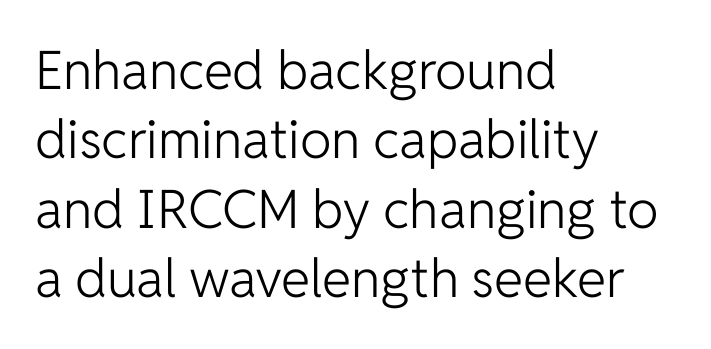
{"serif": "no", "italic": "no", "bold": "no", "weight": "light", "width": "normal", "stroke_contrast": "low", "x_height": "medium", "monospaced": "no", "underline": "no", "align": "left", "line_spacing": "normal", "line_spacing_ratio": 1.31, "letter_spacing": "normal", "letter_spacing_em": 0.0, "glyph_px": 53}
